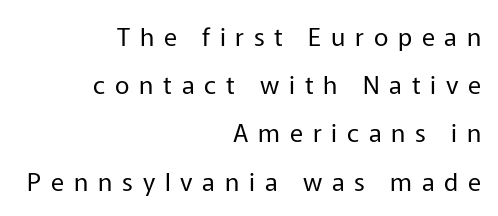
{"italic": "no", "bold": "no", "underline": "no", "align": "right", "line_spacing": "loose", "line_spacing_ratio": 1.93, "letter_spacing": "wide", "letter_spacing_em": 0.39, "glyph_px": 25}
